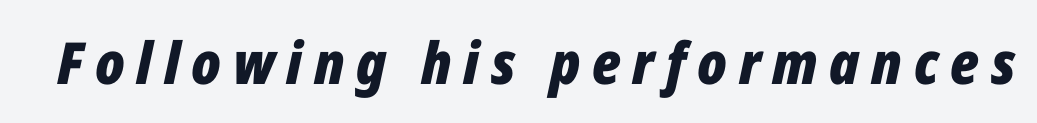
Each letter keeps its own natural width here, so spacing adapts to shape. No word sits above an underline. Does the weight exceed regular? Yes, all the way to bold. Rendered with sloped, italic letterforms. Spacing between characters has been opened up far beyond the box default.
